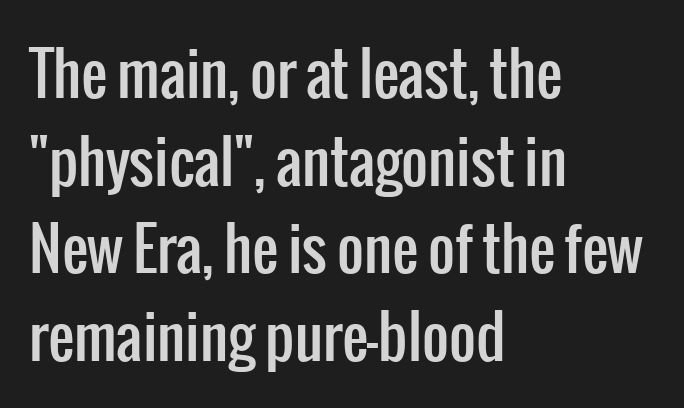
The image shows 58 px condensed sans-serif type, upright; set left-aligned, normal line spacing (1.51x), normal letter spacing, not underlined; low stroke contrast and a medium x-height.
